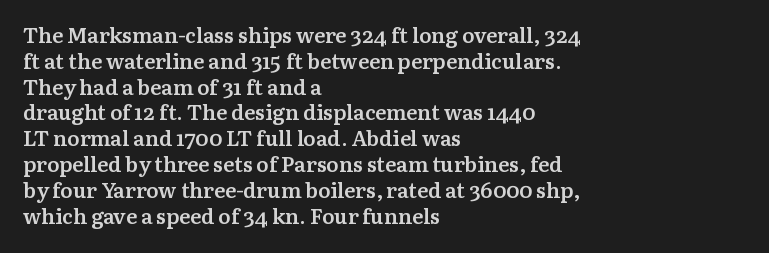
Q: Is the text bold? A: Semi-bold.
Q: Is the text italic (slanted)? A: No, it is upright.
Q: Is the text underlined? A: No.
Q: How is the paragraph aligned? A: Left-aligned.
Q: Is the spacing between letters normal or unusually wide? A: Normal.
